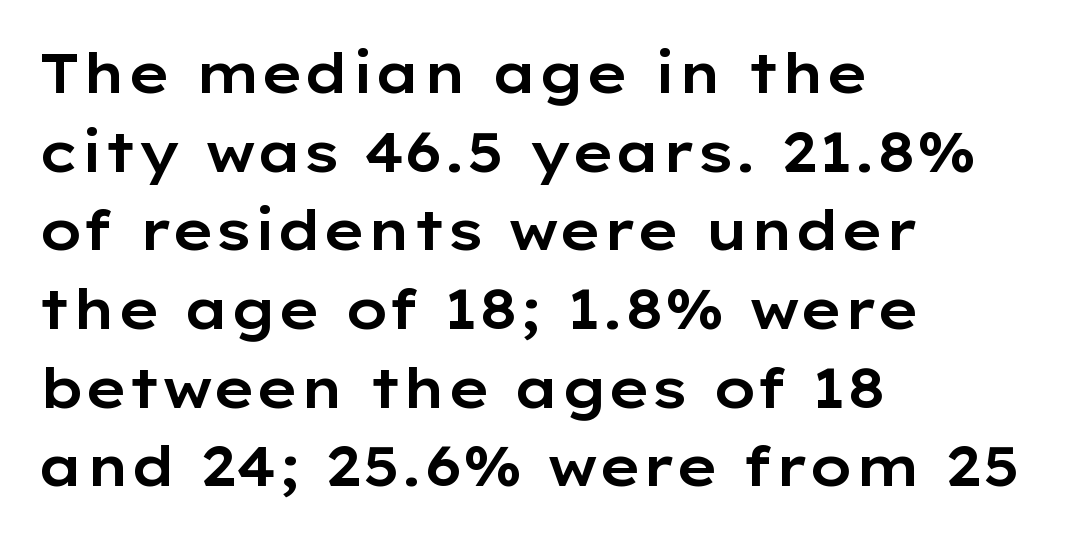
Q: Is the text italic (slanted)? A: No, it is upright.
Q: Is the typeface a serif or a sans-serif typeface? A: Sans-serif.
Q: Is the text underlined? A: No.
Q: How is the paragraph aligned? A: Left-aligned.
Q: Is the spacing between letters normal or unusually wide? A: Normal.
Q: Is the spacing between lines tight, normal or loose? A: Normal.
Q: Width (condensed, normal, or wide)? A: Wide.
Q: Stroke contrast? A: Low.
Q: x-height? A: Medium.
Q: Monospaced? A: No.
